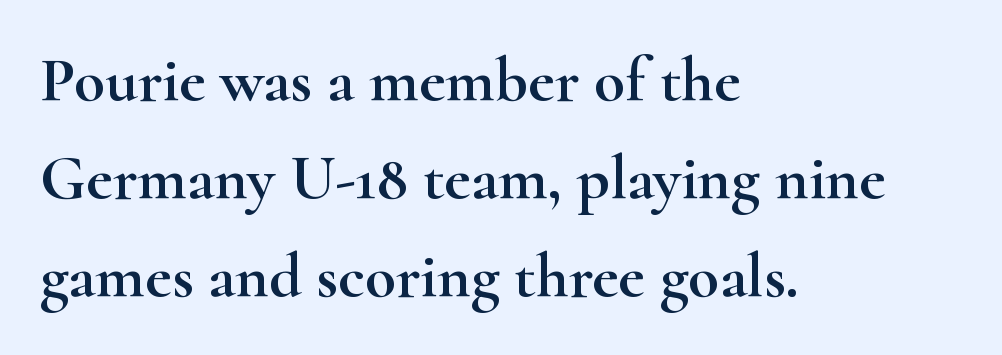
{"serif": "yes", "italic": "no", "width": "wide", "stroke_contrast": "high", "x_height": "small", "monospaced": "no", "underline": "no", "align": "left", "line_spacing": "normal", "line_spacing_ratio": 1.53, "letter_spacing": "normal", "letter_spacing_em": 0.0, "glyph_px": 64}
